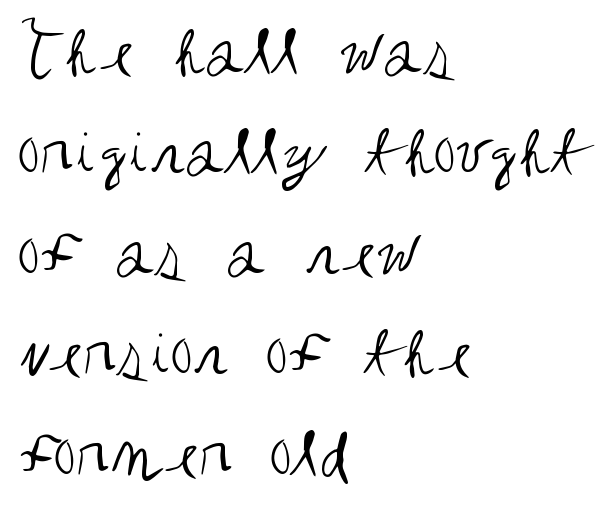
The image shows 75 px regular-weight, condensed sans-serif type; set left-aligned, normal line spacing (1.34x), normal letter spacing, not underlined; medium stroke contrast and a large x-height.
